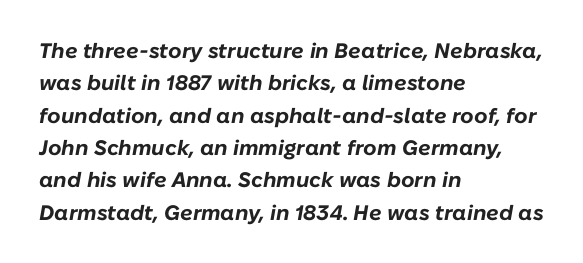
Does the copy run flush right? No — it runs flush left. In terms of weight, the rendering is a true, heavy bold. Posture: slanted. In terms of leading, this rendering sits right in the middle. A bare baseline throughout the passage.
